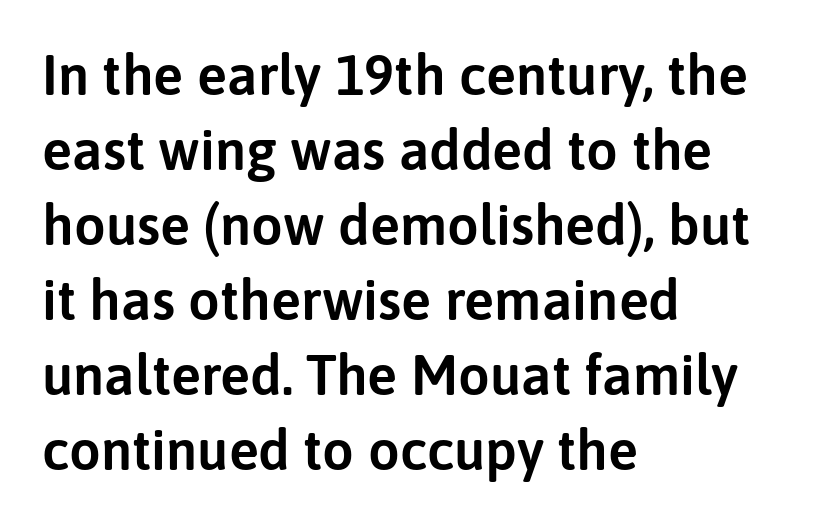
Q: Is the text italic (slanted)? A: No, it is upright.
Q: Is the typeface a serif or a sans-serif typeface? A: Sans-serif.
Q: Is the text underlined? A: No.
Q: How is the paragraph aligned? A: Left-aligned.
Q: Is the spacing between letters normal or unusually wide? A: Normal.
Q: Is the spacing between lines tight, normal or loose? A: Normal.
Q: Width (condensed, normal, or wide)? A: Normal.
Q: Stroke contrast? A: Low.
Q: x-height? A: Medium.
Q: Monospaced? A: No.
